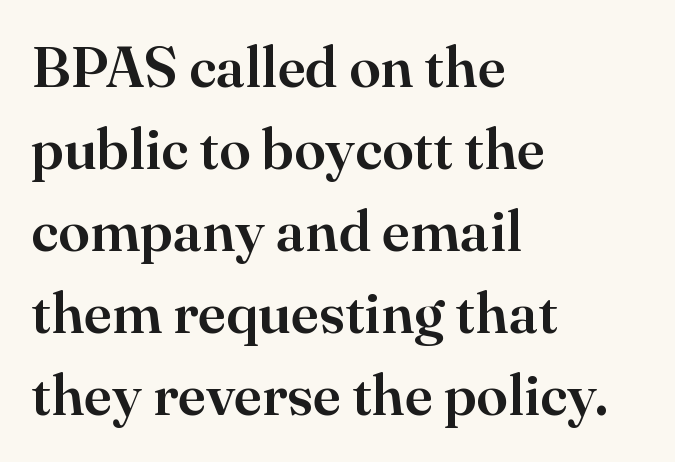
Q: Is the text italic (slanted)? A: No, it is upright.
Q: Is the typeface a serif or a sans-serif typeface? A: Serif.
Q: Is the text underlined? A: No.
Q: How is the paragraph aligned? A: Left-aligned.
Q: Is the spacing between letters normal or unusually wide? A: Normal.
Q: Is the spacing between lines tight, normal or loose? A: Normal.
Q: Width (condensed, normal, or wide)? A: Normal.
Q: Stroke contrast? A: High.
Q: x-height? A: Small.
Q: Monospaced? A: No.
